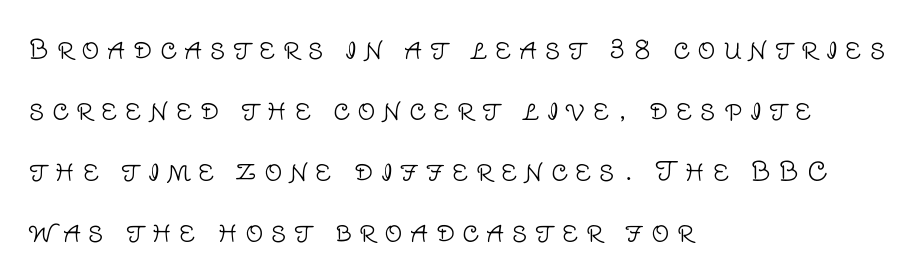
Q: Is the text bold? A: No.
Q: Is the text italic (slanted)? A: Yes.
Q: Is the text underlined? A: No.
Q: How is the paragraph aligned? A: Left-aligned.
Q: Is the spacing between letters normal or unusually wide? A: Unusually wide.
Q: Is the spacing between lines tight, normal or loose? A: Loose.
